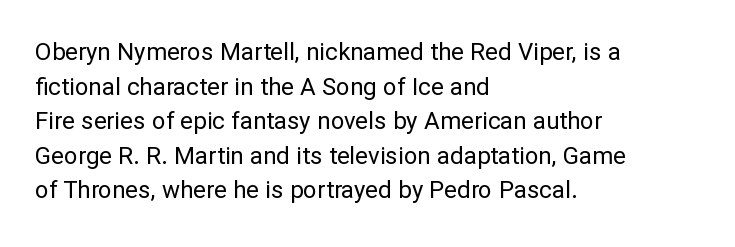
{"italic": "no", "bold": "no", "underline": "no", "align": "left", "line_spacing": "normal", "line_spacing_ratio": 1.44, "letter_spacing": "normal", "letter_spacing_em": 0.0, "glyph_px": 24}
